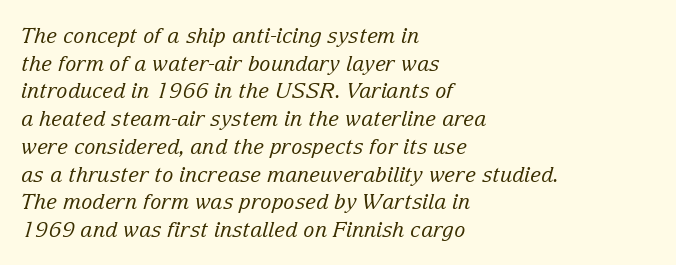
Q: Is the text bold? A: No.
Q: Is the text italic (slanted)? A: Yes, it leans right by about 15 degrees.
Q: Is the text underlined? A: No.
Q: How is the paragraph aligned? A: Left-aligned.
Q: Is the spacing between letters normal or unusually wide? A: Normal.
Q: Is the spacing between lines tight, normal or loose? A: Normal.
